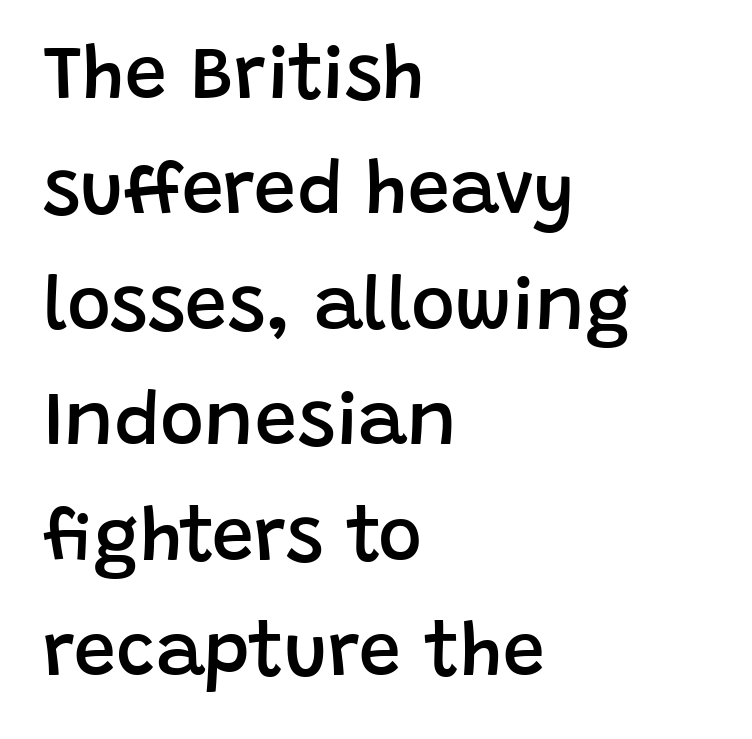
When letters stand straight like this, we call the style roman or upright. A typesetter would call this proportional, since set widths differ per character. The type is set solid horizontally, with unmodified tracking. Regarding serifs, this sample does without them. Check under the words: just untouched page.
